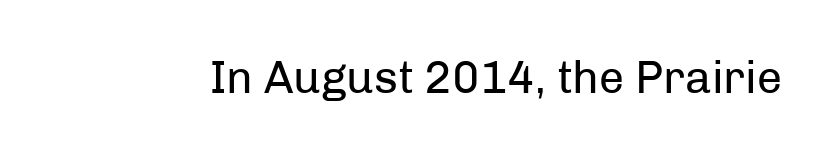
{"serif": "no", "italic": "no", "bold": "no", "weight": "regular", "width": "normal", "stroke_contrast": "low", "x_height": "medium", "monospaced": "no", "underline": "no", "letter_spacing": "normal", "letter_spacing_em": 0.0, "glyph_px": 45}
